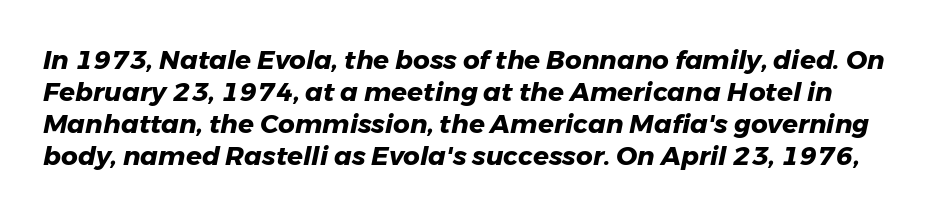
{"italic": "yes", "lean": "right", "slant_degrees": 11, "bold": "yes", "underline": "no", "line_spacing_ratio": 1.23, "letter_spacing": "normal", "letter_spacing_em": 0.0, "glyph_px": 26}
